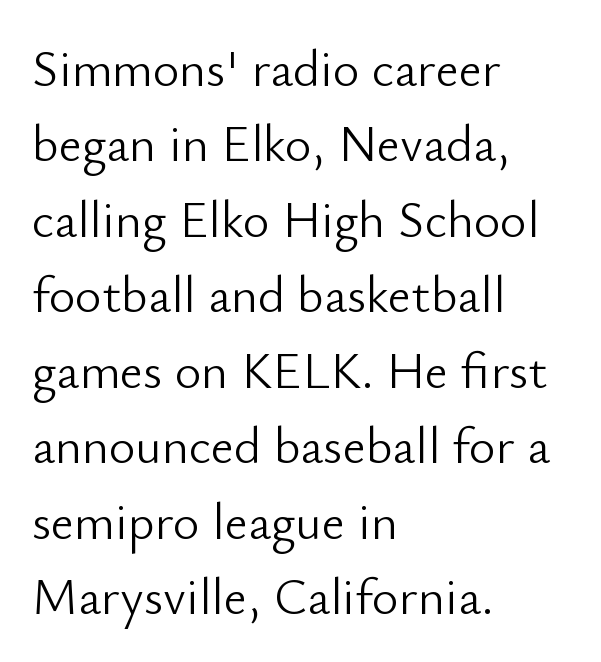
The image shows 51 px light sans-serif type, upright; set left-aligned, normal line spacing (1.48x), normal letter spacing, not underlined; low stroke contrast and a small x-height.
